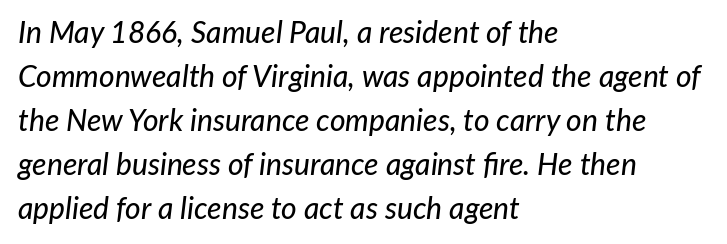
{"italic": "yes", "lean": "right", "slant_degrees": 7, "width": "normal", "stroke_contrast": "low", "x_height": "medium", "monospaced": "no", "underline": "no", "align": "left", "line_spacing": "normal", "line_spacing_ratio": 1.47, "letter_spacing": "normal", "letter_spacing_em": 0.0, "glyph_px": 30}
